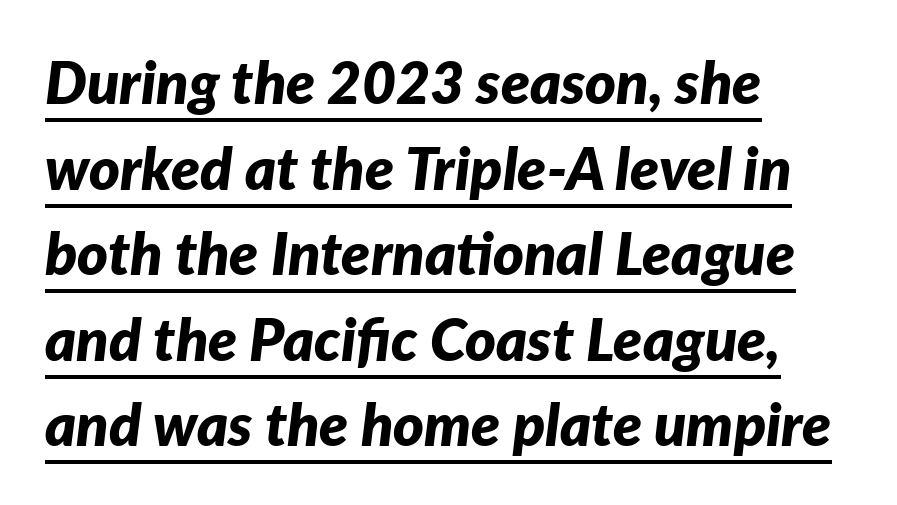
The image shows 59 px bold type, italic (leaning right); set left-aligned, normal line spacing (1.45x), normal letter spacing, underlined; low stroke contrast and a medium x-height.
